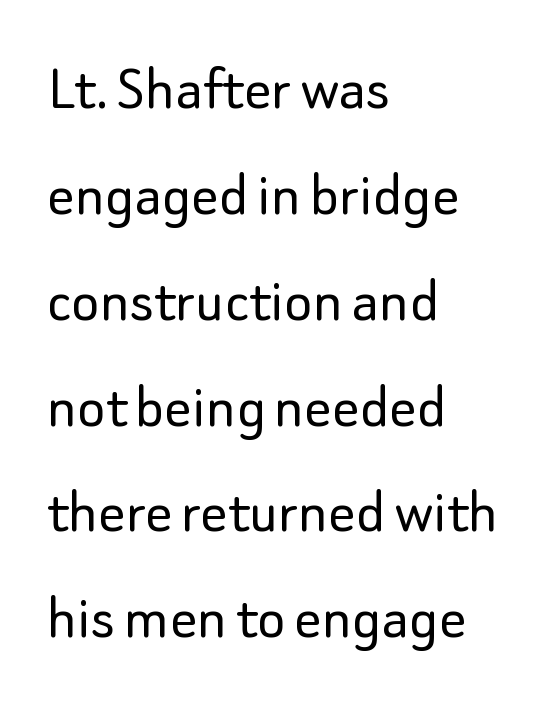
The image shows 67 px light sans-serif type, upright; set left-aligned, normal line spacing (1.58x), normal letter spacing, not underlined; low stroke contrast and a small x-height.
